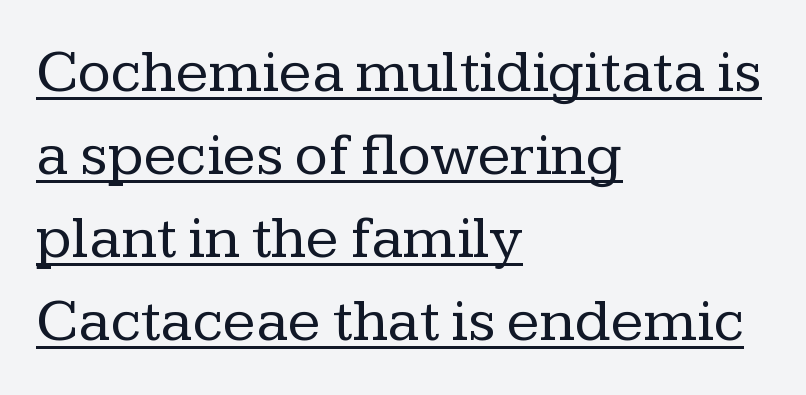
Q: Is the text bold? A: No.
Q: Is the text italic (slanted)? A: No, it is upright.
Q: Is the typeface a serif or a sans-serif typeface? A: Serif.
Q: Is the text underlined? A: Yes.
Q: How is the paragraph aligned? A: Left-aligned.
Q: Is the spacing between letters normal or unusually wide? A: Normal.
Q: Is the spacing between lines tight, normal or loose? A: Normal.
Q: Width (condensed, normal, or wide)? A: Normal.
Q: Stroke contrast? A: Low.
Q: x-height? A: Medium.
Q: Monospaced? A: No.
